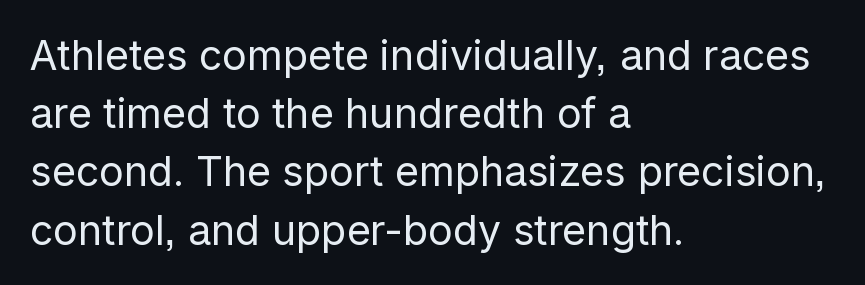
{"serif": "no", "italic": "no", "bold": "no", "weight": "regular", "width": "normal", "stroke_contrast": "low", "x_height": "medium", "monospaced": "no", "underline": "no", "align": "left", "line_spacing": "normal", "line_spacing_ratio": 1.42, "letter_spacing": "normal", "letter_spacing_em": 0.0, "glyph_px": 41}
